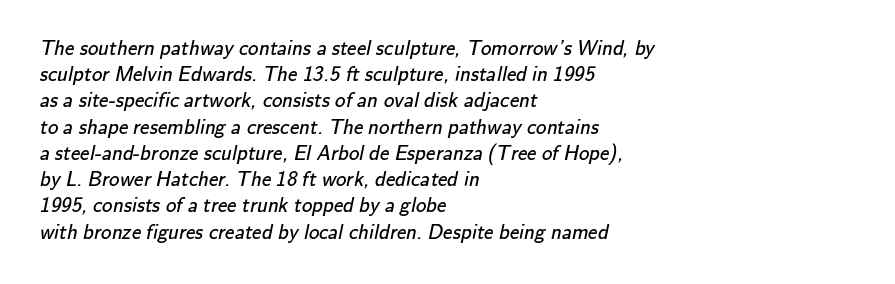
Weight: regular or lighter. One-word summary of the alignment: left. In terms of leading, this rendering sits right in the middle. The horizontal fit of the characters is conventional and even.
